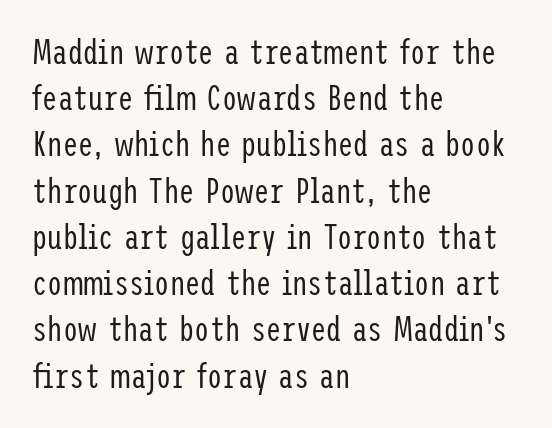
{"serif": "no", "italic": "no", "bold": "no", "weight": "regular", "width": "condensed", "stroke_contrast": "low", "x_height": "medium", "underline": "no", "align": "left", "line_spacing": "normal", "line_spacing_ratio": 1.36, "letter_spacing": "normal", "letter_spacing_em": 0.0, "glyph_px": 34}
